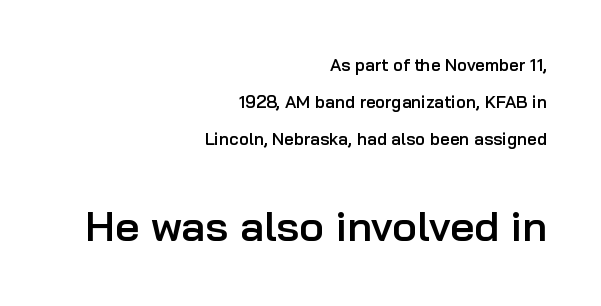
The image shows 42 px semibold sans-serif type, upright; set right-aligned, loose line spacing (2.18x), normal letter spacing, not underlined; the second (bottom) block is 2.47x larger; low stroke contrast and a medium x-height.
